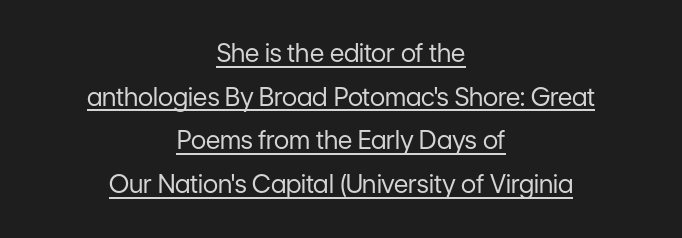
The image shows 25 px text type, upright; set centered, line spacing 1.75x, normal letter spacing, underlined.
